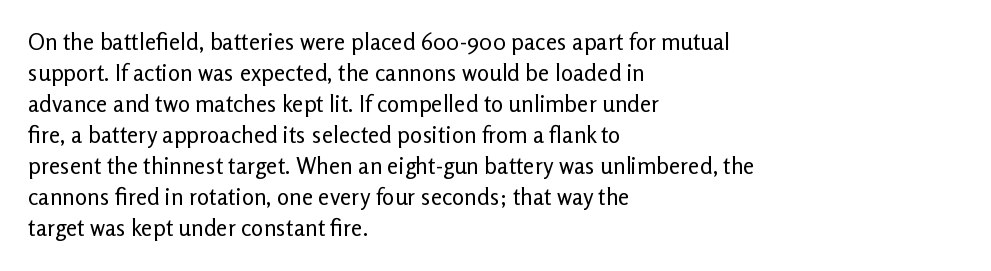
The image shows 23 px text type, upright; set left-aligned, normal line spacing (1.35x), normal letter spacing, not underlined.
